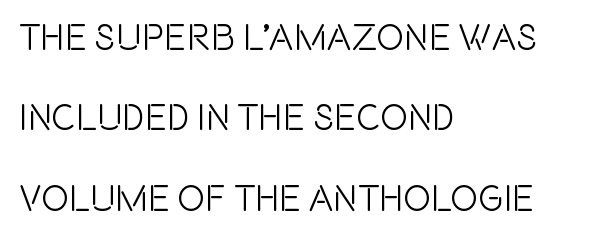
Posture: straight, roman, zero tilt. This sample has the flowing, uneven cadence of proportional lettering. Quick note: underline off. Which margin do the lines hug? The left one — the right edge is uneven. Spacing between characters is what you'd get straight out of the box. This sample uses a sans-serif face.
